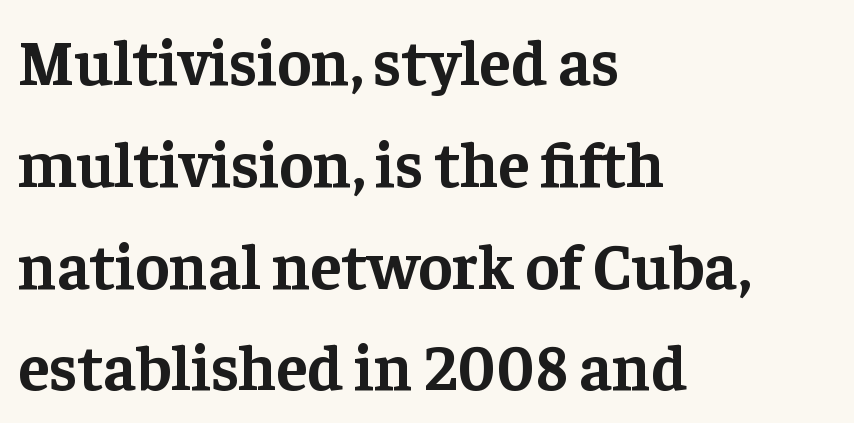
Serifs: yes, visible at the terminals of the letterforms. Horizontal bands of white between lines are of average thickness. Is the type bold? Yes — the strokes are clearly thick and heavy. Varying glyph widths throughout — classic text-font behaviour. Reading down the block, your eye returns to a fixed left position each line. Students, note that the glyphs here touch the page at normal intervals.
